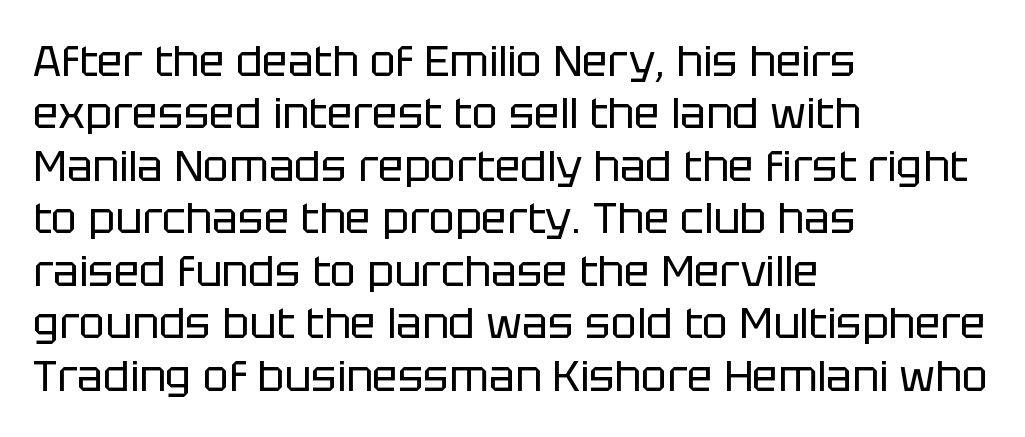
The image shows 43 px regular-weight sans-serif type, upright; set left-aligned, line spacing 1.22x, normal letter spacing, not underlined; low stroke contrast and a large x-height.
